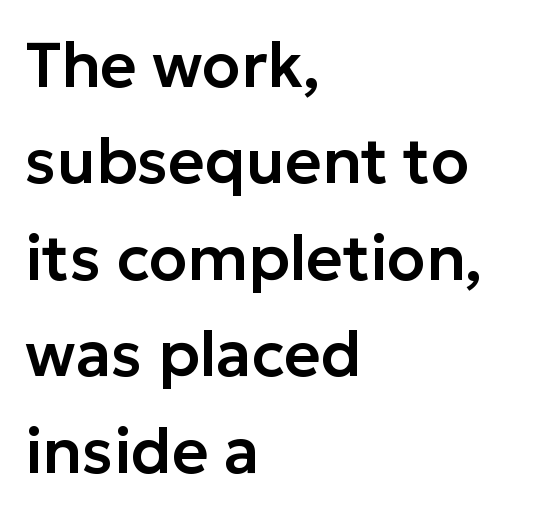
{"serif": "no", "italic": "no", "width": "normal", "stroke_contrast": "low", "x_height": "medium", "monospaced": "no", "underline": "no", "align": "left", "line_spacing": "normal", "line_spacing_ratio": 1.53, "letter_spacing": "normal", "letter_spacing_em": 0.0, "glyph_px": 63}
